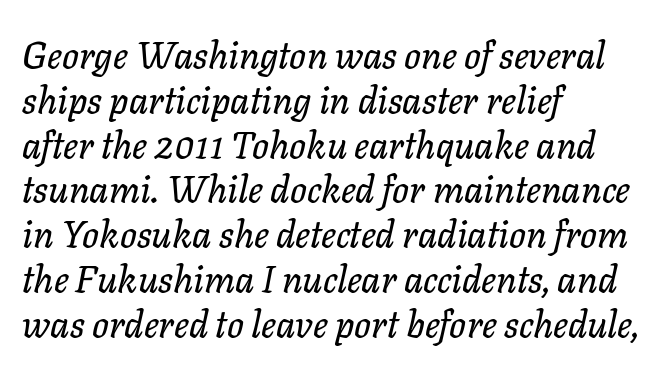
{"italic": "yes", "lean": "right", "slant_degrees": 11, "width": "normal", "stroke_contrast": "low", "x_height": "medium", "monospaced": "no", "underline": "no", "align": "left", "line_spacing_ratio": 1.21, "letter_spacing": "normal", "letter_spacing_em": 0.0, "glyph_px": 37}
